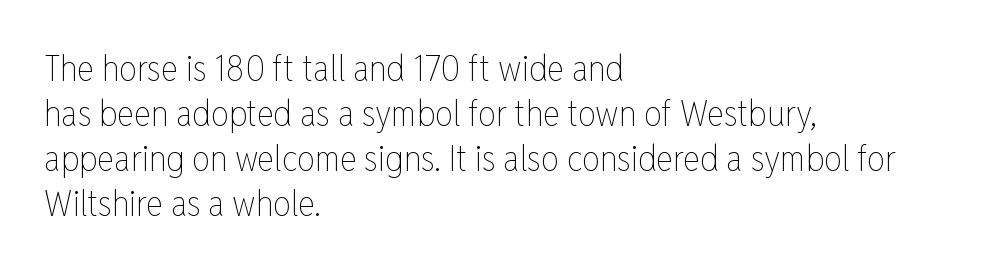
Q: Is the text bold? A: No.
Q: Is the text italic (slanted)? A: No, it is upright.
Q: Is the text underlined? A: No.
Q: How is the paragraph aligned? A: Left-aligned.
Q: Is the spacing between letters normal or unusually wide? A: Normal.
Q: Is the spacing between lines tight, normal or loose? A: Normal.
Q: Width (condensed, normal, or wide)? A: Condensed.
Q: Stroke contrast? A: Low.
Q: x-height? A: Medium.
Q: Monospaced? A: No.
